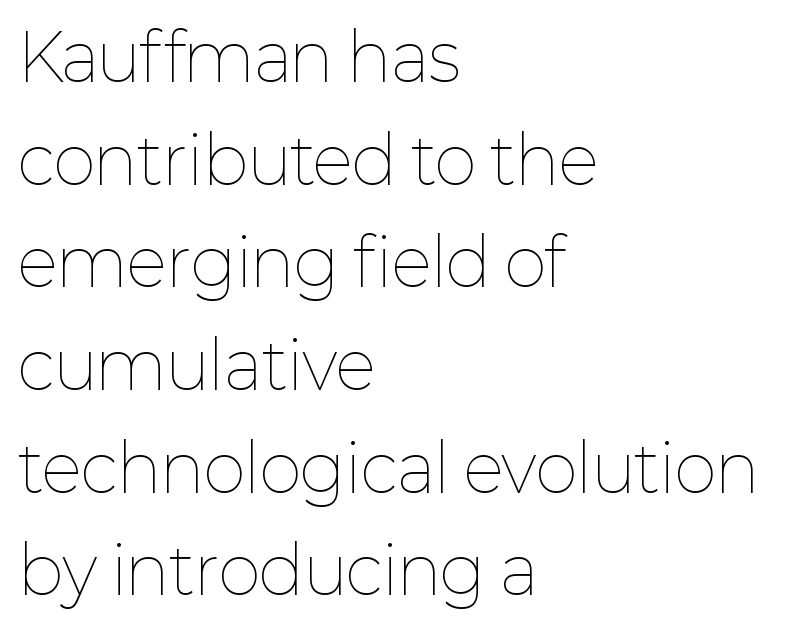
{"italic": "no", "bold": "no", "weight": "thin", "width": "normal", "stroke_contrast": "low", "x_height": "medium", "monospaced": "no", "underline": "no", "align": "left", "line_spacing": "normal", "line_spacing_ratio": 1.58, "letter_spacing": "normal", "letter_spacing_em": 0.0, "glyph_px": 65}
